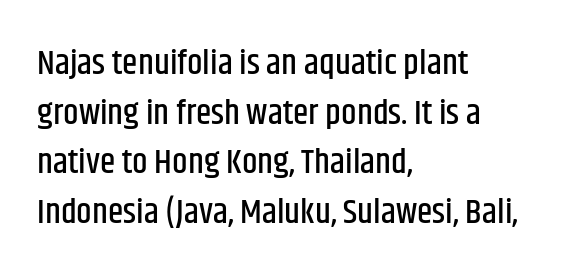
The image shows 35 px condensed sans-serif type, upright; set left-aligned, normal line spacing (1.42x), normal letter spacing, not underlined; low stroke contrast and a large x-height.
